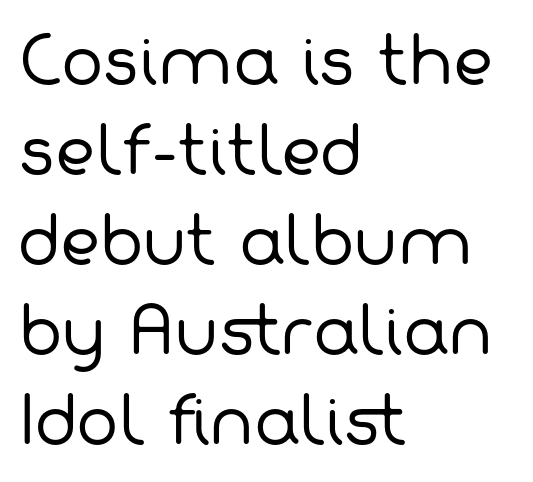
Q: Is the text bold? A: No.
Q: Is the typeface a serif or a sans-serif typeface? A: Sans-serif.
Q: Is the text underlined? A: No.
Q: How is the paragraph aligned? A: Left-aligned.
Q: Is the spacing between letters normal or unusually wide? A: Normal.
Q: Is the spacing between lines tight, normal or loose? A: Normal.
Q: Width (condensed, normal, or wide)? A: Normal.
Q: Stroke contrast? A: Low.
Q: x-height? A: Medium.
Q: Monospaced? A: No.
